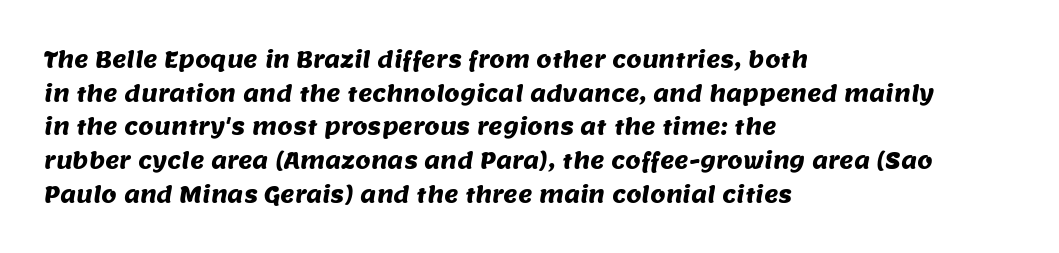
The image shows 22 px text type; set left-aligned, normal line spacing (1.53x), normal letter spacing, not underlined.
